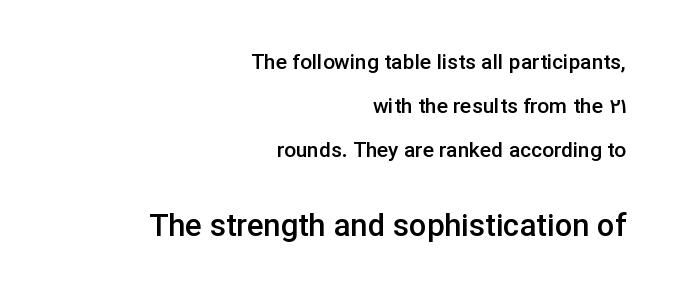
The image shows 31 px semibold sans-serif type, upright; set right-aligned, loose line spacing (2.1x), normal letter spacing, not underlined; the second (bottom) block is 1.48x larger; low stroke contrast and a medium x-height.
